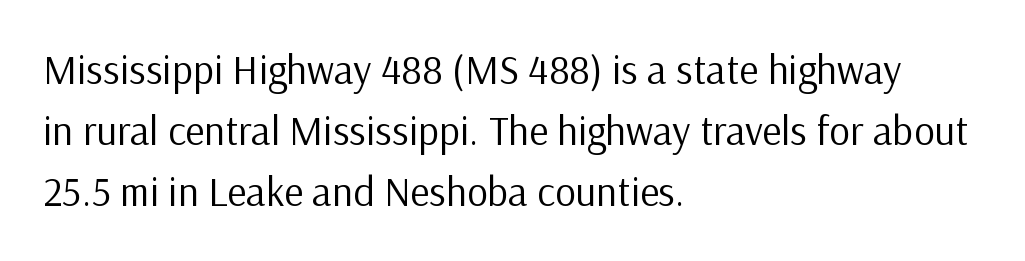
Q: Is the text bold? A: No.
Q: Is the text italic (slanted)? A: No, it is upright.
Q: Is the typeface a serif or a sans-serif typeface? A: Sans-serif.
Q: Is the text underlined? A: No.
Q: How is the paragraph aligned? A: Left-aligned.
Q: Is the spacing between letters normal or unusually wide? A: Normal.
Q: Is the spacing between lines tight, normal or loose? A: Normal.
Q: Width (condensed, normal, or wide)? A: Normal.
Q: Stroke contrast? A: Low.
Q: x-height? A: Medium.
Q: Monospaced? A: No.
